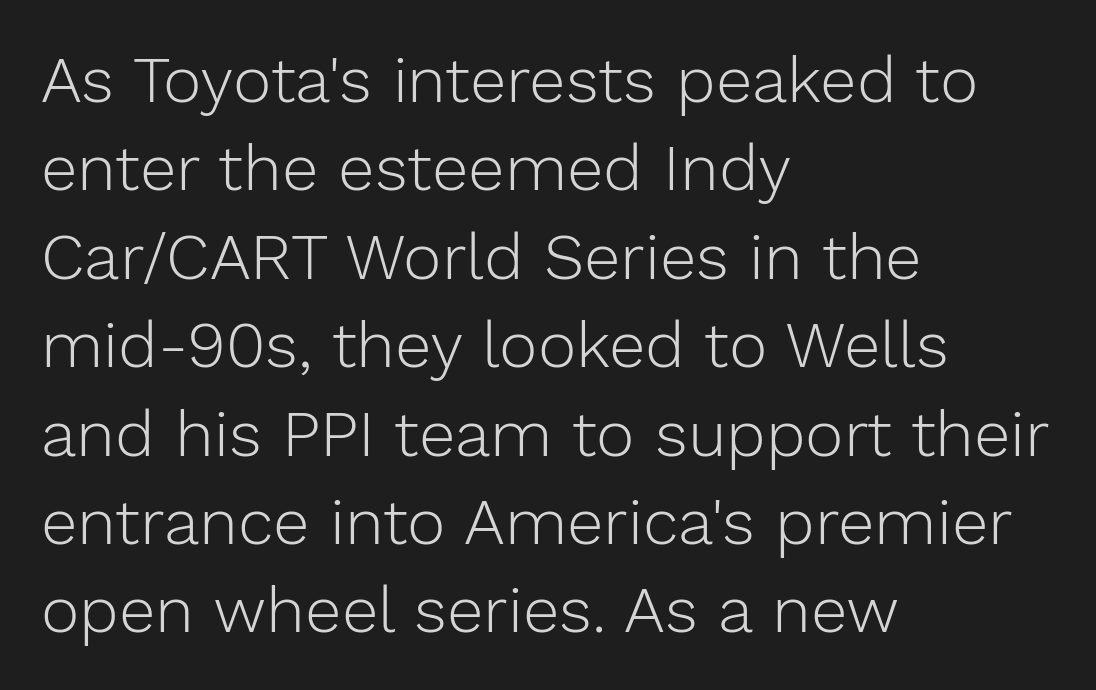
How would I describe the line gaps? Plain and ordinary. A typesetter would call this proportional, since set widths differ per character. Anything drawn beneath the words? Only blank space. There is no visible air inserted between adjacent glyphs. A typesetter would label this face a sans.
